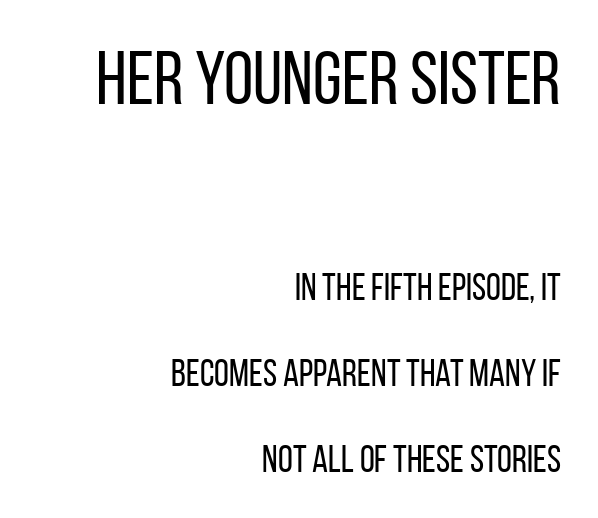
{"serif": "no", "italic": "no", "bold": "no", "weight": "regular", "width": "condensed", "stroke_contrast": "low", "x_height": "large", "monospaced": "no", "underline": "no", "align": "right", "line_spacing": "loose", "line_spacing_ratio": 2.26, "letter_spacing": "normal", "letter_spacing_em": 0.0, "larger_block": "first", "size_ratio": 1.97, "glyph_px": 75}
